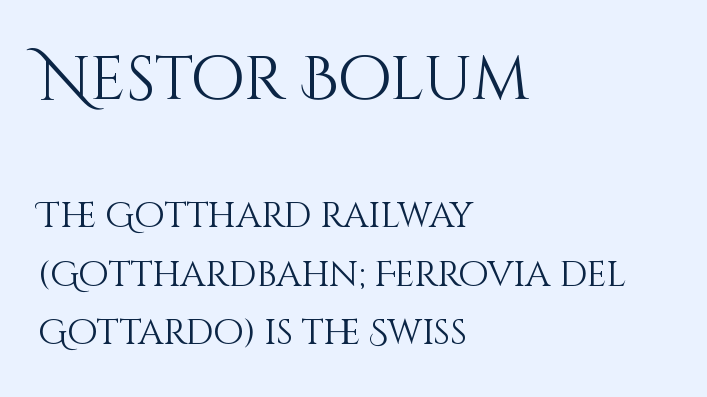
Words float on clear page, feet unadorned. Reading down the block, your eye returns to a fixed left position each line. Does the bottom block carry the larger type? No, the top block does. These glyphs show unthickened strokes, regular width or finer.
